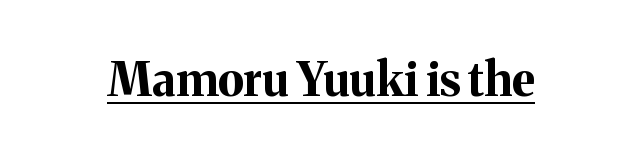
The image shows 46 px bold serif type, upright; set normal letter spacing, underlined; medium stroke contrast and a medium x-height.
